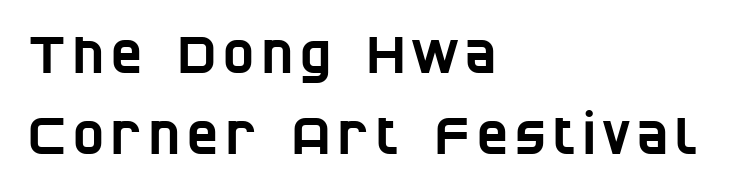
Q: Is the typeface a serif or a sans-serif typeface? A: Sans-serif.
Q: Is the text underlined? A: No.
Q: How is the paragraph aligned? A: Left-aligned.
Q: Is the spacing between lines tight, normal or loose? A: Normal.
Q: Width (condensed, normal, or wide)? A: Condensed.
Q: Stroke contrast? A: Low.
Q: x-height? A: Large.
Q: Monospaced? A: No.
